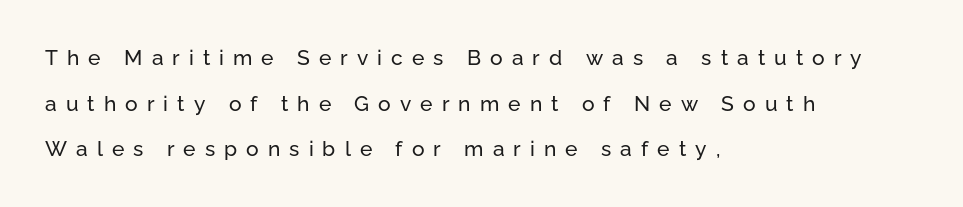
The image shows 21 px text type, upright; set left-aligned, loose line spacing (2.17x), unusually wide letter spacing (+0.43 em), not underlined.
